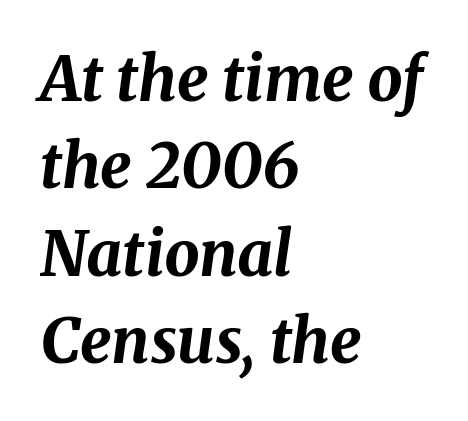
The image shows 62 px bold type, italic (leaning right); set left-aligned, normal line spacing (1.41x), normal letter spacing, not underlined; medium stroke contrast and a medium x-height.
